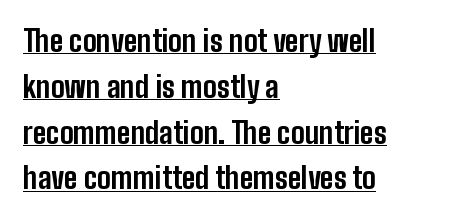
The image shows 29 px bold, condensed sans-serif type, upright; set left-aligned, normal line spacing (1.58x), normal letter spacing, underlined; low stroke contrast and a medium x-height.
